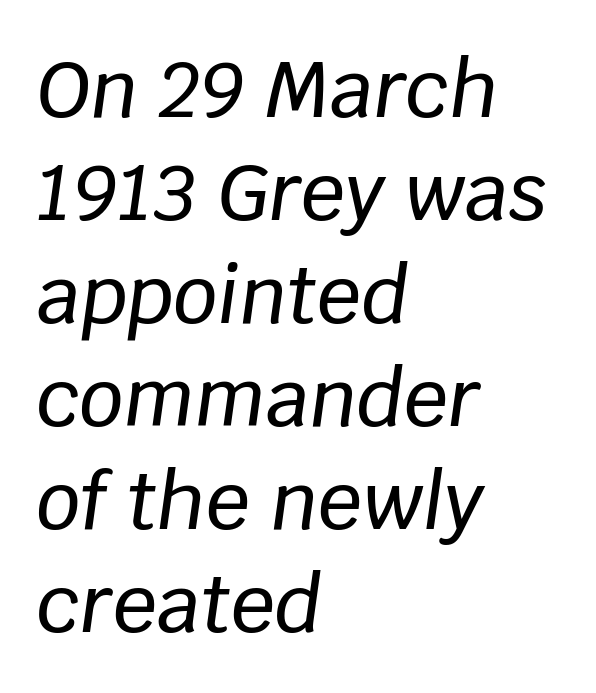
Q: Is the text italic (slanted)? A: Yes, it leans right by about 8 degrees.
Q: Is the text underlined? A: No.
Q: How is the paragraph aligned? A: Left-aligned.
Q: Is the spacing between letters normal or unusually wide? A: Normal.
Q: Is the spacing between lines tight, normal or loose? A: Normal.
Q: Width (condensed, normal, or wide)? A: Normal.
Q: Stroke contrast? A: Low.
Q: x-height? A: Large.
Q: Monospaced? A: No.
